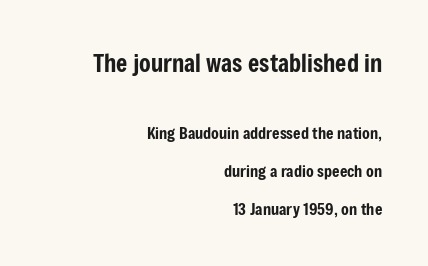
Reading down the column, the eye jumps a long way to each next line. Check the space under the baseline: it is left empty. The emphasis by scale lands on block number one, above. The passage is arranged like a letterhead date or caption credit — flush right. The horizontal fit of the characters is conventional and even. Style check: upright.
